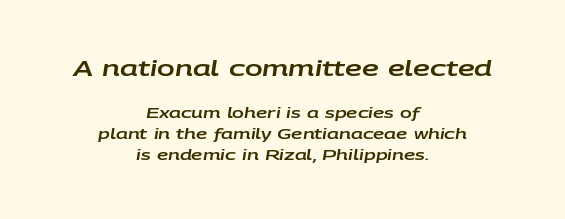
Q: Is the text italic (slanted)? A: Yes, it leans right by about 9 degrees.
Q: Is the text underlined? A: No.
Q: How is the paragraph aligned? A: Centered.
Q: Is the spacing between letters normal or unusually wide? A: Normal.
Q: Is the spacing between lines tight, normal or loose? A: Normal.
Q: Which block of text is set in a larger size, the first (top) or the second (bottom)? A: The first (top) one.
